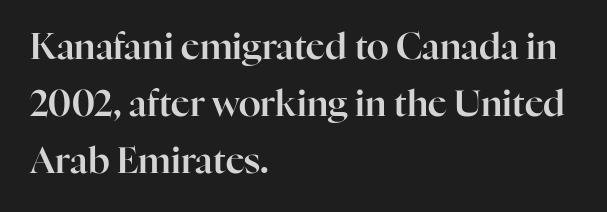
{"serif": "yes", "italic": "no", "width": "normal", "stroke_contrast": "high", "x_height": "medium", "monospaced": "no", "underline": "no", "align": "left", "line_spacing": "normal", "line_spacing_ratio": 1.59, "letter_spacing": "normal", "letter_spacing_em": 0.0, "glyph_px": 36}
